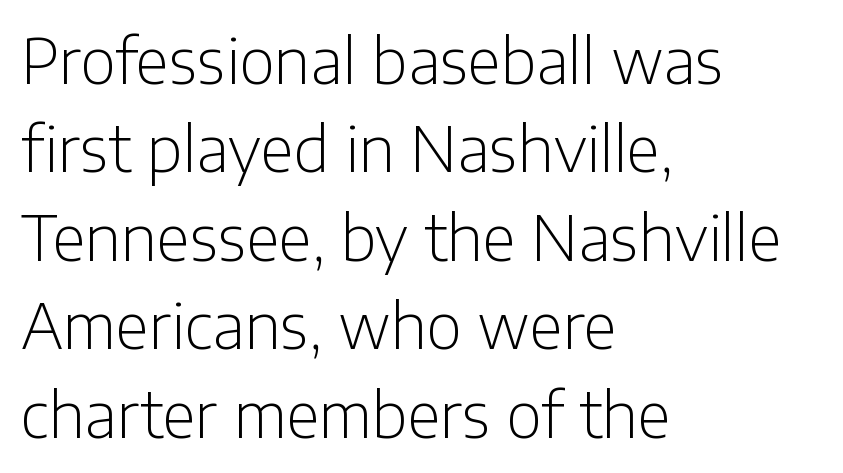
{"serif": "no", "italic": "no", "bold": "no", "weight": "light", "width": "normal", "stroke_contrast": "low", "x_height": "medium", "monospaced": "no", "underline": "no", "align": "left", "line_spacing": "normal", "line_spacing_ratio": 1.45, "letter_spacing": "normal", "letter_spacing_em": 0.0, "glyph_px": 61}
